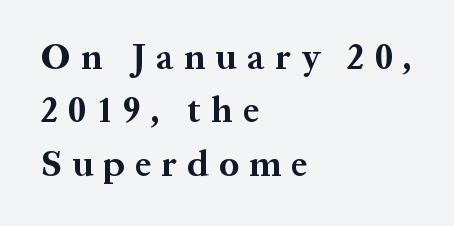
The image shows 36 px bold serif type, upright; set left-aligned, normal line spacing (1.48x), unusually wide letter spacing (+0.29 em), not underlined; medium stroke contrast and a medium x-height.
